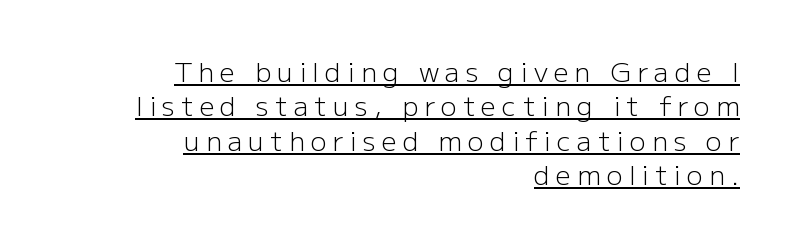
Q: Is the text bold? A: No.
Q: Is the text italic (slanted)? A: No, it is upright.
Q: Is the text underlined? A: Yes.
Q: How is the paragraph aligned? A: Right-aligned.
Q: Is the spacing between letters normal or unusually wide? A: Unusually wide.
Q: Is the spacing between lines tight, normal or loose? A: Normal.
